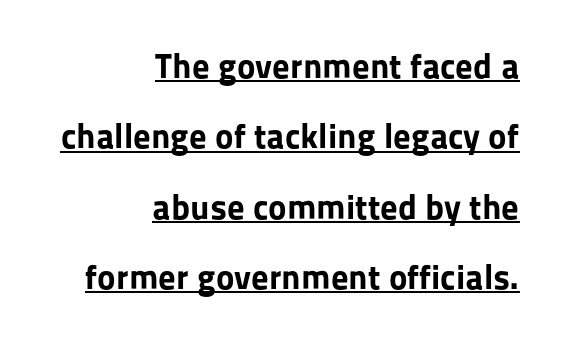
A typesetter would call this zero additional tracking. Every word sits above its own underline. A typesetter would label this face a sans. The lines are spread far apart with generous leading.
